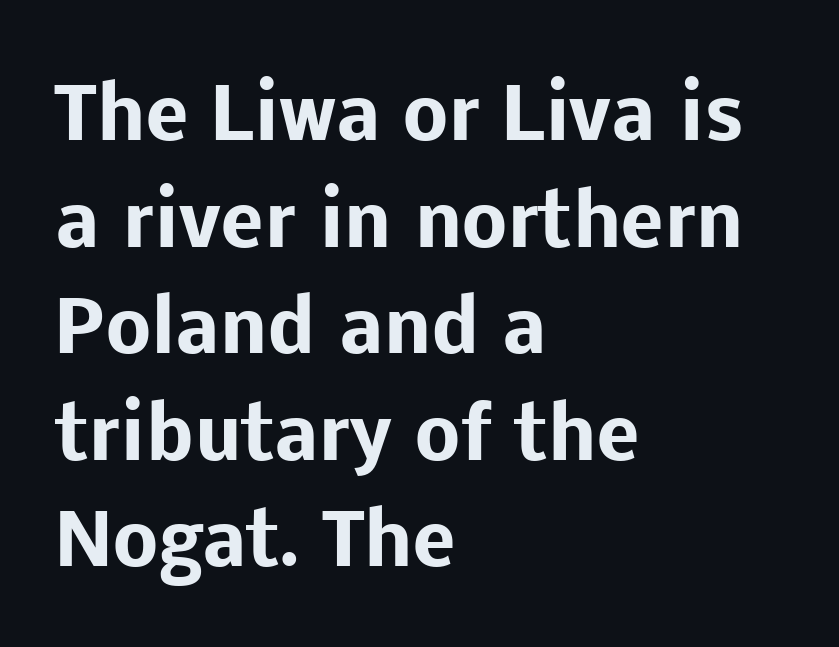
{"serif": "no", "italic": "no", "bold": "yes", "weight": "heavy", "width": "normal", "stroke_contrast": "low", "x_height": "medium", "monospaced": "no", "underline": "no", "align": "left", "line_spacing": "normal", "line_spacing_ratio": 1.48, "letter_spacing": "normal", "letter_spacing_em": 0.0, "glyph_px": 72}
